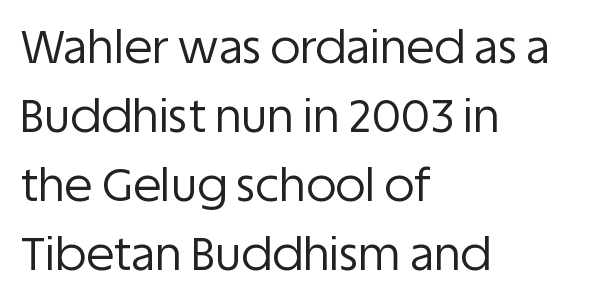
{"serif": "no", "italic": "no", "bold": "no", "weight": "regular", "width": "normal", "stroke_contrast": "low", "x_height": "large", "monospaced": "no", "underline": "no", "align": "left", "line_spacing": "normal", "line_spacing_ratio": 1.5, "letter_spacing": "normal", "letter_spacing_em": 0.0, "glyph_px": 46}
